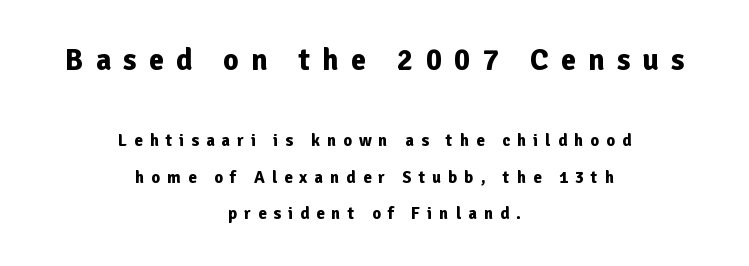
{"serif": "no", "italic": "no", "bold": "yes", "weight": "bold", "width": "normal", "stroke_contrast": "low", "x_height": "medium", "monospaced": "no", "underline": "no", "align": "center", "line_spacing": "loose", "line_spacing_ratio": 2.16, "letter_spacing": "wide", "letter_spacing_em": 0.41, "larger_block": "first", "size_ratio": 1.76, "glyph_px": 30}
